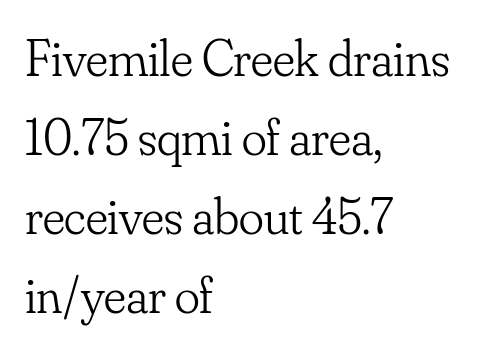
The image shows 52 px light serif type, upright; set left-aligned, normal line spacing (1.52x), normal letter spacing, not underlined; low stroke contrast and a small x-height.
